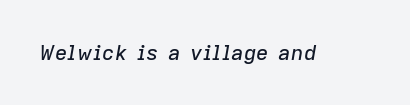
Looking at the ascenders, they clearly lean. Underlining? Definitely not there. The passage shown has conventional tracking throughout.
